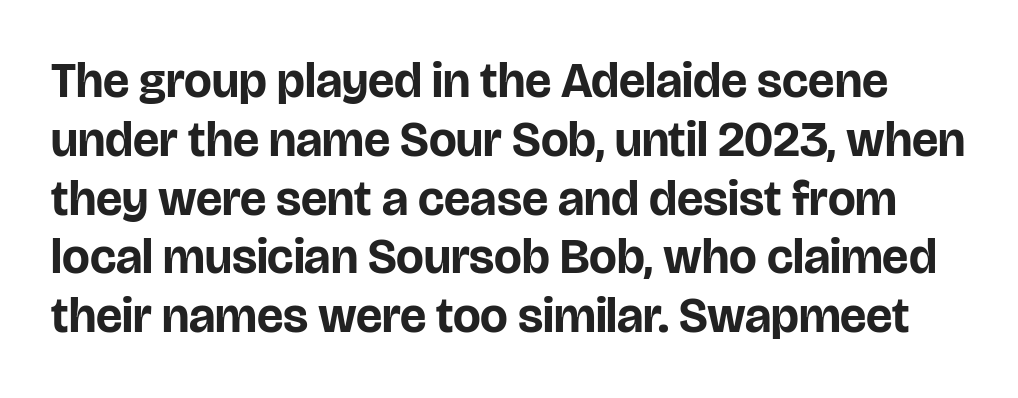
{"serif": "no", "italic": "no", "bold": "yes", "weight": "bold", "width": "normal", "stroke_contrast": "low", "x_height": "large", "monospaced": "no", "underline": "no", "line_spacing_ratio": 1.2, "letter_spacing": "normal", "letter_spacing_em": 0.0, "glyph_px": 49}
